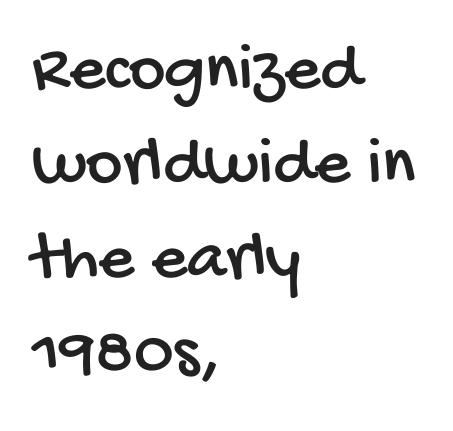
Q: Is the typeface a serif or a sans-serif typeface? A: Sans-serif.
Q: Is the text underlined? A: No.
Q: How is the paragraph aligned? A: Left-aligned.
Q: Is the spacing between letters normal or unusually wide? A: Normal.
Q: Is the spacing between lines tight, normal or loose? A: Normal.
Q: Width (condensed, normal, or wide)? A: Condensed.
Q: Stroke contrast? A: Low.
Q: x-height? A: Large.
Q: Monospaced? A: No.
